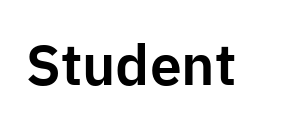
The letters advance in unequal steps, a hallmark of proportional type. The characters display no serif detailing; their extremities are plain. Ascenders rise straight up at ninety degrees. In terms of letterspacing, this is plain default setting. Decoration check: the copy has no underline.
